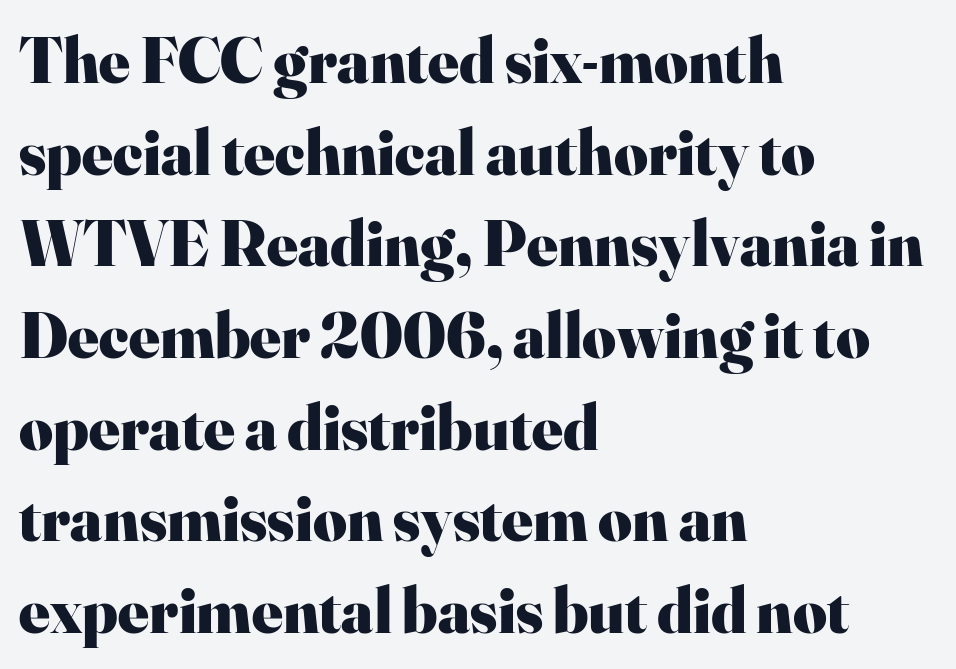
The image shows 65 px heavy serif type, upright; set left-aligned, normal line spacing (1.41x), normal letter spacing, not underlined; high stroke contrast and a small x-height.
